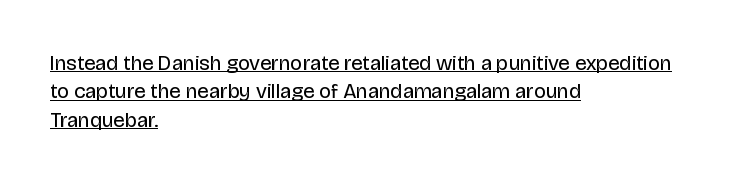
Q: Is the text bold? A: No.
Q: Is the text italic (slanted)? A: No, it is upright.
Q: Is the text underlined? A: Yes.
Q: How is the paragraph aligned? A: Left-aligned.
Q: Is the spacing between letters normal or unusually wide? A: Normal.
Q: Is the spacing between lines tight, normal or loose? A: Normal.
